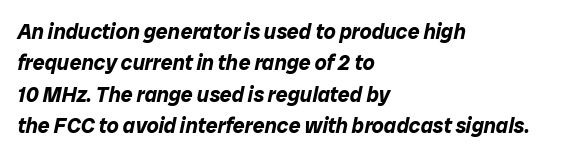
Q: Is the text bold? A: Yes.
Q: Is the text italic (slanted)? A: Yes, it leans right by about 12 degrees.
Q: Is the text underlined? A: No.
Q: How is the paragraph aligned? A: Left-aligned.
Q: Is the spacing between letters normal or unusually wide? A: Normal.
Q: Is the spacing between lines tight, normal or loose? A: Normal.
